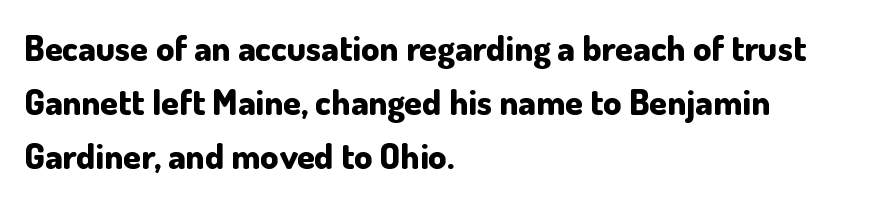
Q: Is the text bold? A: Yes.
Q: Is the text italic (slanted)? A: No, it is upright.
Q: Is the typeface a serif or a sans-serif typeface? A: Sans-serif.
Q: Is the text underlined? A: No.
Q: How is the paragraph aligned? A: Left-aligned.
Q: Is the spacing between letters normal or unusually wide? A: Normal.
Q: Is the spacing between lines tight, normal or loose? A: Normal.
Q: Width (condensed, normal, or wide)? A: Normal.
Q: Stroke contrast? A: Low.
Q: x-height? A: Small.
Q: Monospaced? A: No.
